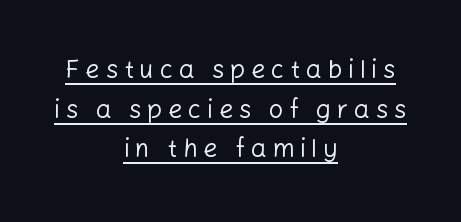
Q: Is the text bold? A: No.
Q: Is the text italic (slanted)? A: No, it is upright.
Q: Is the text underlined? A: Yes.
Q: How is the paragraph aligned? A: Centered.
Q: Is the spacing between letters normal or unusually wide? A: Unusually wide.
Q: Is the spacing between lines tight, normal or loose? A: Normal.
